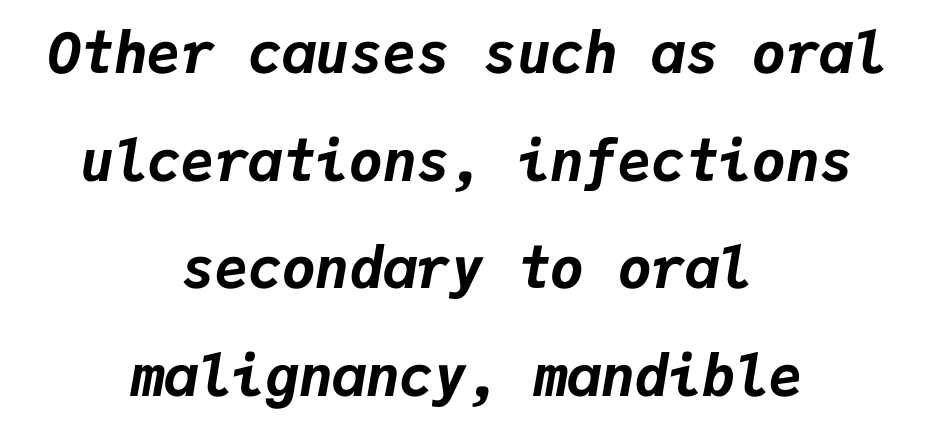
{"italic": "yes", "lean": "right", "slant_degrees": 9, "bold": "yes", "weight": "bold", "width": "normal", "stroke_contrast": "low", "x_height": "medium", "monospaced": "yes", "underline": "no", "align": "center", "line_spacing": "loose", "line_spacing_ratio": 1.92, "letter_spacing": "normal", "letter_spacing_em": 0.0, "glyph_px": 56}
